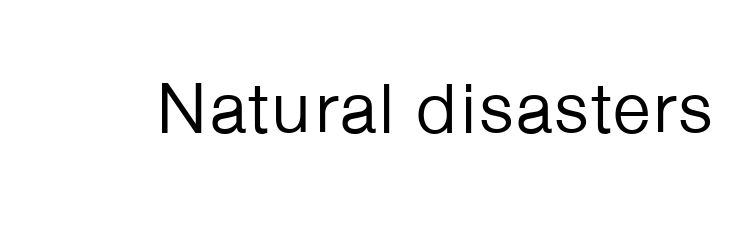
Compared with a typical body face, this is equally light or lighter still. This sample has the flowing, uneven cadence of proportional lettering. No italicization has been applied; the sample stays upright. Letterform terminals end flat and unadorned throughout the passage. The foot of each line stays bare and open.
